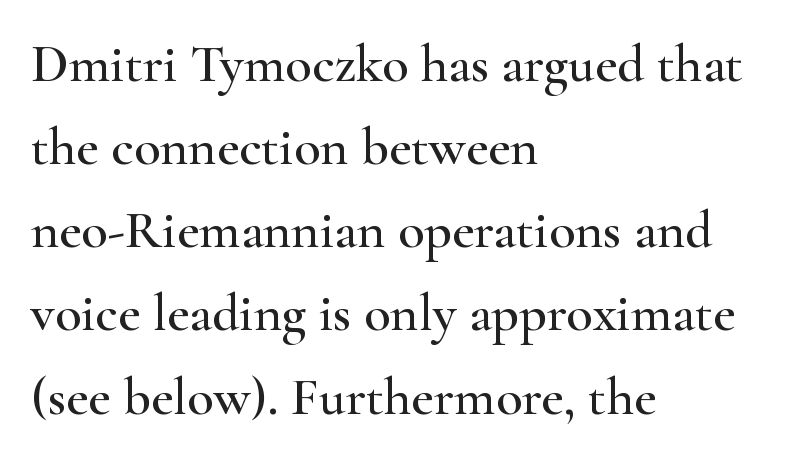
Q: Is the text italic (slanted)? A: No, it is upright.
Q: Is the typeface a serif or a sans-serif typeface? A: Serif.
Q: Is the text underlined? A: No.
Q: How is the paragraph aligned? A: Left-aligned.
Q: Is the spacing between letters normal or unusually wide? A: Normal.
Q: Is the spacing between lines tight, normal or loose? A: Normal.
Q: Width (condensed, normal, or wide)? A: Wide.
Q: Stroke contrast? A: High.
Q: x-height? A: Small.
Q: Monospaced? A: No.
